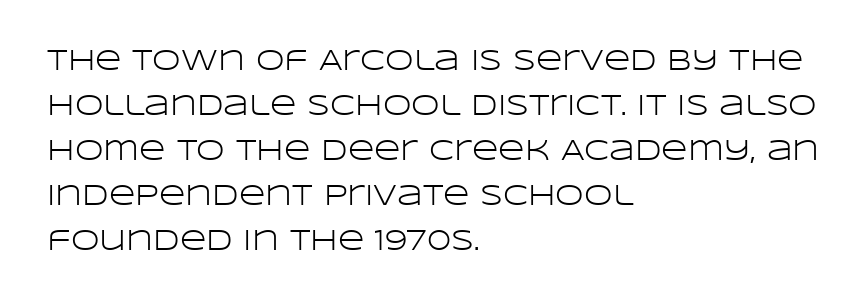
{"serif": "no", "italic": "no", "bold": "no", "weight": "light", "width": "wide", "stroke_contrast": "low", "x_height": "large", "monospaced": "no", "underline": "no", "align": "left", "line_spacing": "normal", "line_spacing_ratio": 1.55, "letter_spacing": "normal", "letter_spacing_em": 0.0, "glyph_px": 29}
